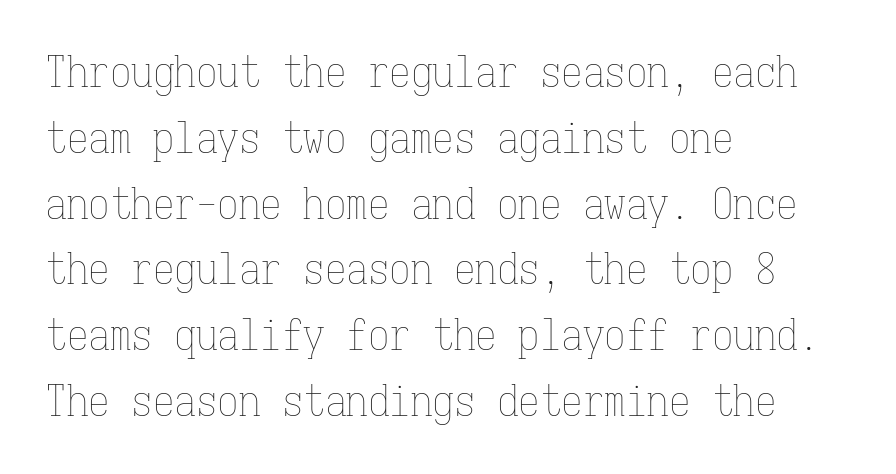
{"italic": "no", "bold": "no", "weight": "thin", "width": "condensed", "stroke_contrast": "low", "x_height": "medium", "monospaced": "yes", "underline": "no", "align": "left", "line_spacing": "normal", "line_spacing_ratio": 1.53, "letter_spacing": "normal", "letter_spacing_em": 0.0, "glyph_px": 43}
